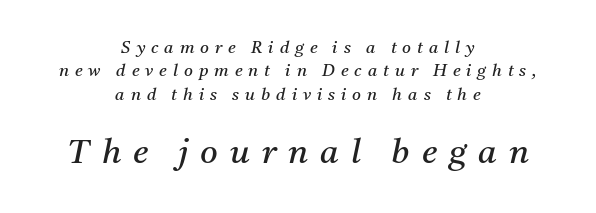
{"serif": "yes", "italic": "yes", "lean": "right", "slant_degrees": 11, "bold": "no", "weight": "regular", "width": "normal", "stroke_contrast": "medium", "x_height": "medium", "monospaced": "no", "underline": "no", "align": "center", "line_spacing": "normal", "line_spacing_ratio": 1.37, "letter_spacing": "wide", "letter_spacing_em": 0.35, "larger_block": "second", "size_ratio": 2.0, "glyph_px": 34}
